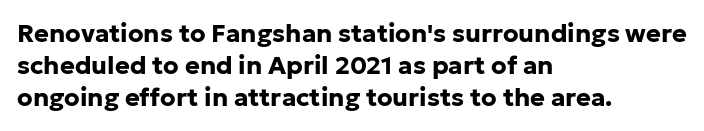
The lines sit at an ordinary, default distance from one another. Italic? Not at all — the glyphs are vertical. This rendering leaves character spacing at its baseline value. A student would call this left alignment; a typographer would say flush left, rag right.
